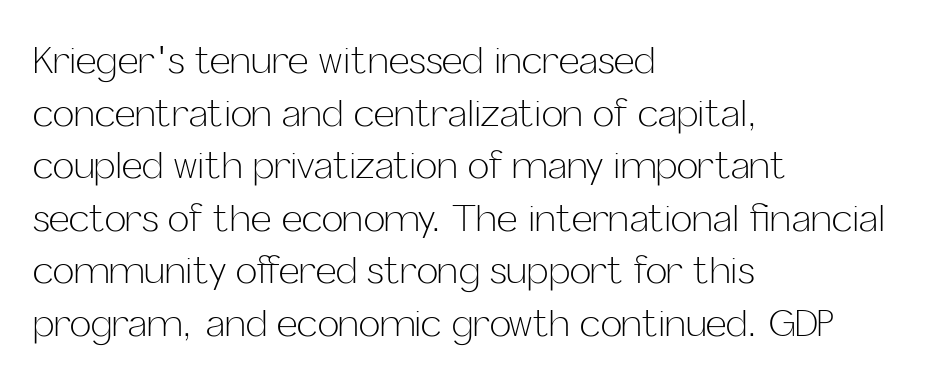
The image shows 36 px light sans-serif type, upright; set left-aligned, normal line spacing (1.46x), normal letter spacing, not underlined; low stroke contrast and a medium x-height.
